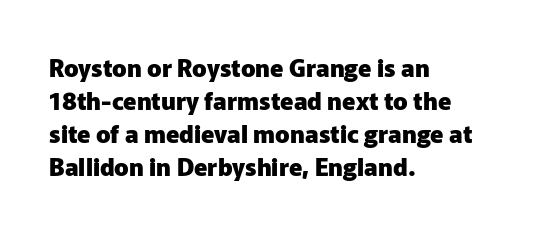
{"italic": "no", "bold": "yes", "underline": "no", "align": "left", "line_spacing": "normal", "line_spacing_ratio": 1.38, "letter_spacing": "normal", "letter_spacing_em": 0.0, "glyph_px": 24}
